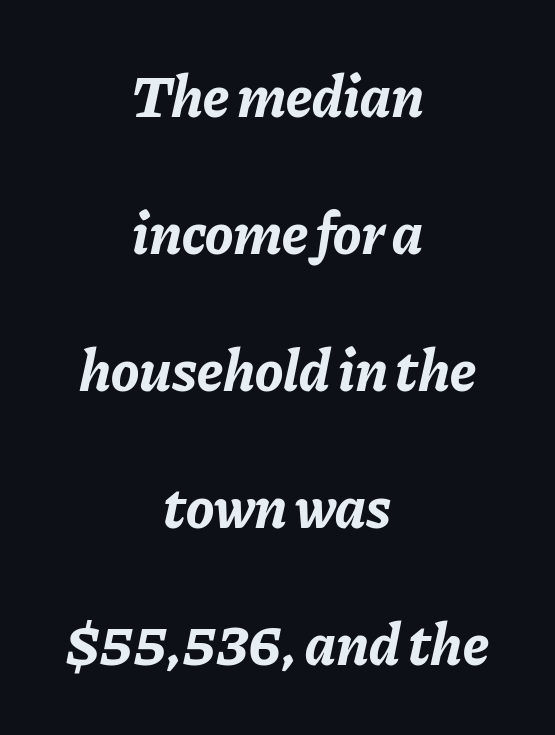
The leading is generous, giving the passage an open texture. Every character sits at an angle, as italics do. Has an underline been added? It has not. Each letter keeps its own natural width here, so spacing adapts to shape. The paragraph shown floats in the horizontal middle.
